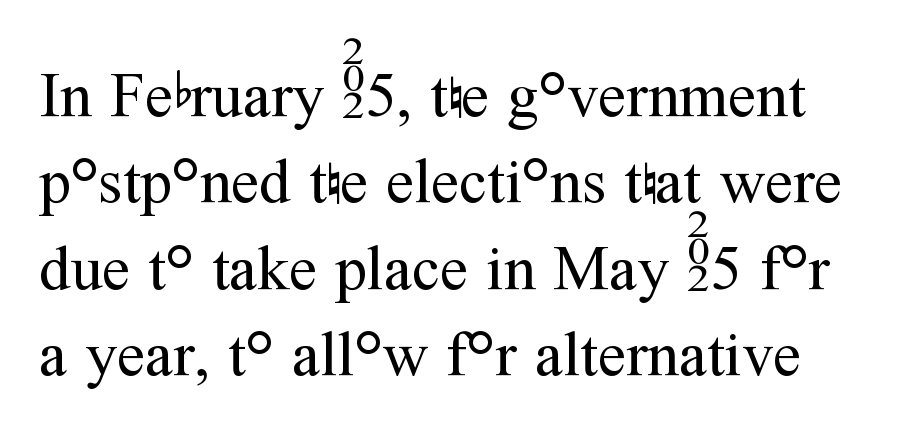
Q: Is the text bold? A: No.
Q: Is the text italic (slanted)? A: No, it is upright.
Q: Is the typeface a serif or a sans-serif typeface? A: Serif.
Q: Is the text underlined? A: No.
Q: Is the spacing between letters normal or unusually wide? A: Normal.
Q: Is the spacing between lines tight, normal or loose? A: Normal.
Q: Width (condensed, normal, or wide)? A: Normal.
Q: Stroke contrast? A: Medium.
Q: x-height? A: Medium.
Q: Monospaced? A: No.
